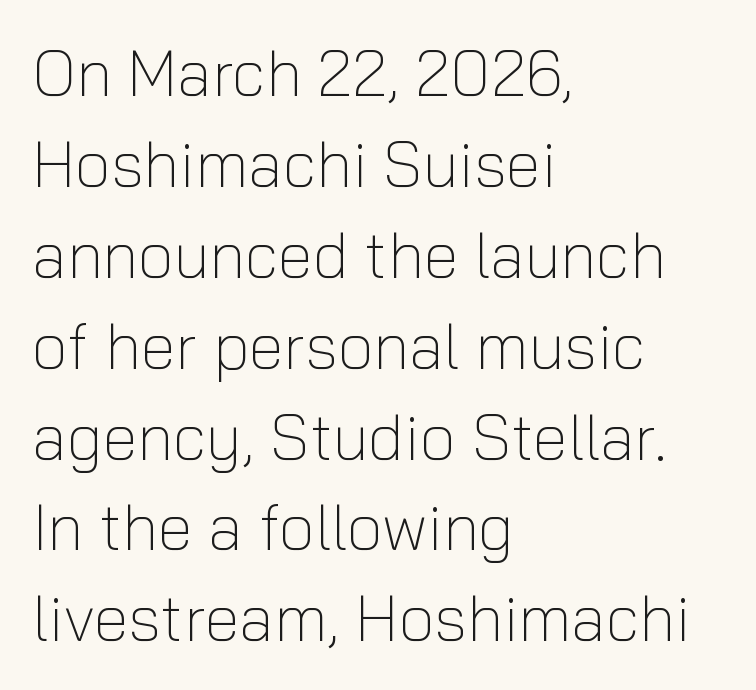
The image shows 64 px light sans-serif type, upright; set left-aligned, normal line spacing (1.42x), normal letter spacing, not underlined; low stroke contrast and a medium x-height.
